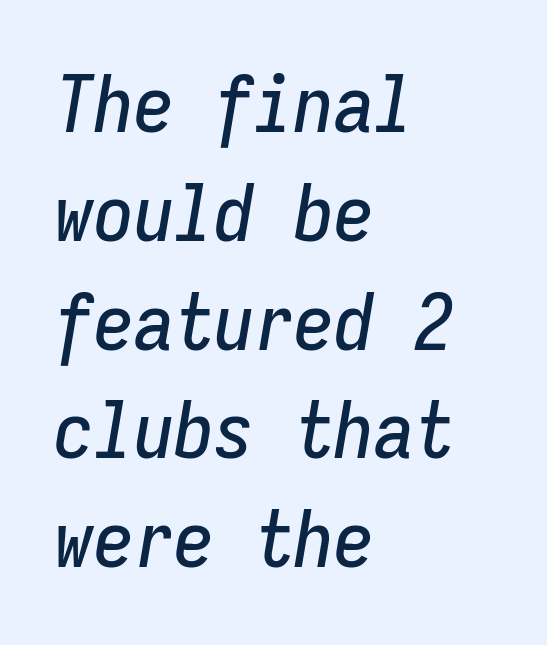
Tall strokes in this sample are angled rather than plumb. All the whitespace from short lines collects on the right. Here the designer chose a console-style face with uniform glyph widths. The leading is moderate, giving the passage an even texture.
